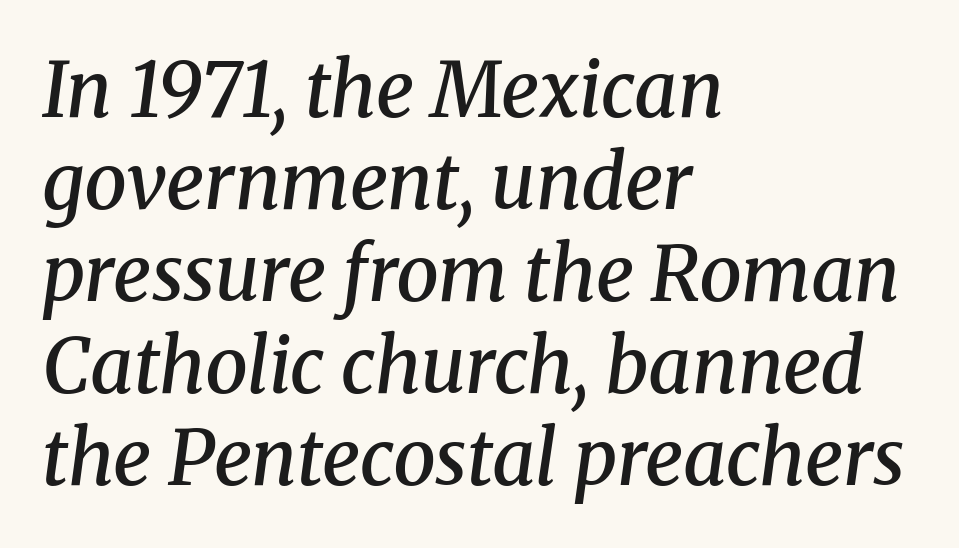
Q: Is the text bold? A: Semi-bold.
Q: Is the text italic (slanted)? A: Yes, it leans right by about 8 degrees.
Q: Is the typeface a serif or a sans-serif typeface? A: Serif.
Q: Is the text underlined? A: No.
Q: How is the paragraph aligned? A: Left-aligned.
Q: Is the spacing between letters normal or unusually wide? A: Normal.
Q: Width (condensed, normal, or wide)? A: Normal.
Q: Stroke contrast? A: Medium.
Q: x-height? A: Medium.
Q: Monospaced? A: No.
